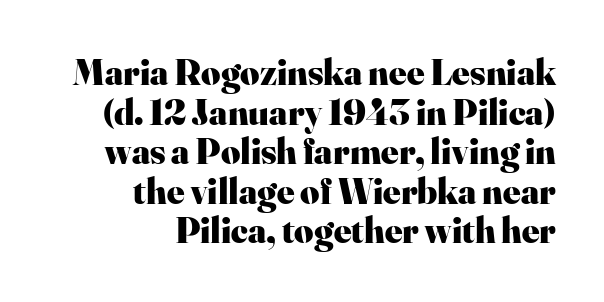
Q: Is the text bold? A: Yes.
Q: Is the text italic (slanted)? A: No, it is upright.
Q: Is the typeface a serif or a sans-serif typeface? A: Serif.
Q: Is the text underlined? A: No.
Q: How is the paragraph aligned? A: Right-aligned.
Q: Is the spacing between letters normal or unusually wide? A: Normal.
Q: Is the spacing between lines tight, normal or loose? A: Tight.
Q: Width (condensed, normal, or wide)? A: Normal.
Q: Stroke contrast? A: High.
Q: x-height? A: Small.
Q: Monospaced? A: No.
